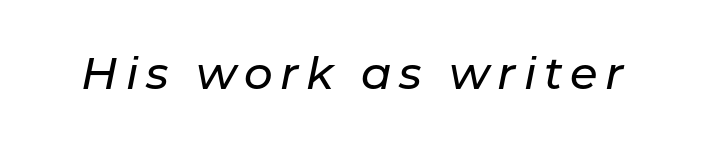
The image shows 45 px text type, italic (leaning right); set not underlined; low stroke contrast and a medium x-height.
